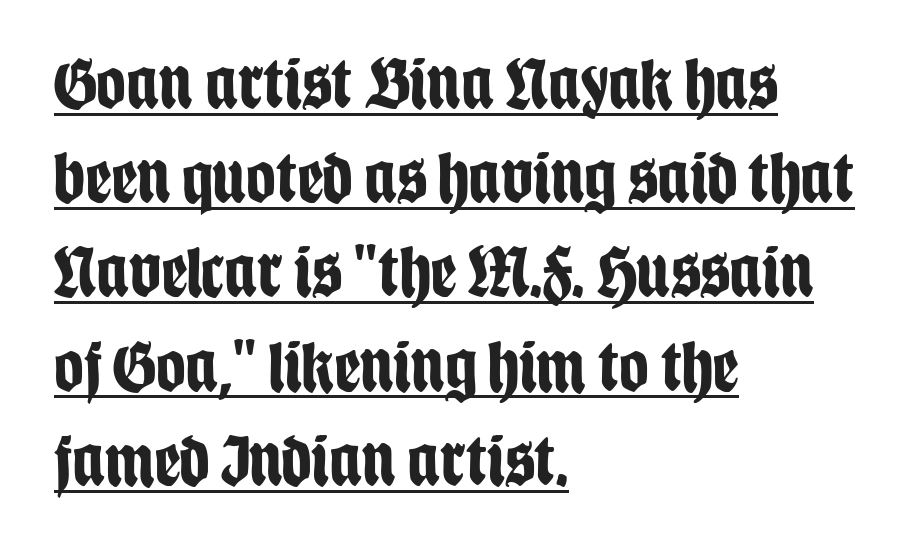
{"serif": "no", "italic": "no", "bold": "yes", "weight": "bold", "width": "condensed", "stroke_contrast": "low", "x_height": "large", "monospaced": "no", "underline": "yes", "align": "left", "line_spacing": "normal", "line_spacing_ratio": 1.29, "letter_spacing": "normal", "letter_spacing_em": 0.0, "glyph_px": 73}
